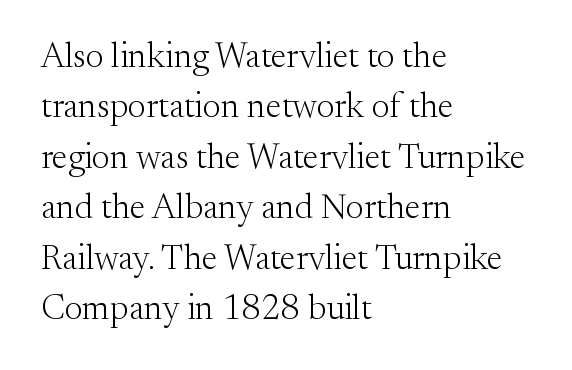
Posture: straight, roman, zero tilt. The text was rendered using a seriffed face with decorative stroke endings. Line beginnings align vertically; line endings do not. This rendering leaves character spacing at its baseline value.
